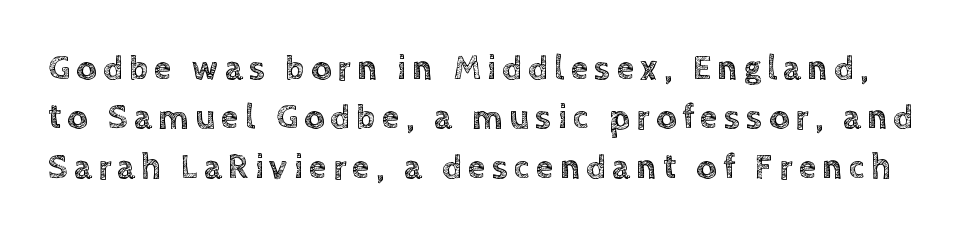
{"italic": "no", "width": "normal", "x_height": "large", "monospaced": "no", "underline": "no", "line_spacing": "normal", "line_spacing_ratio": 1.41, "glyph_px": 35}
